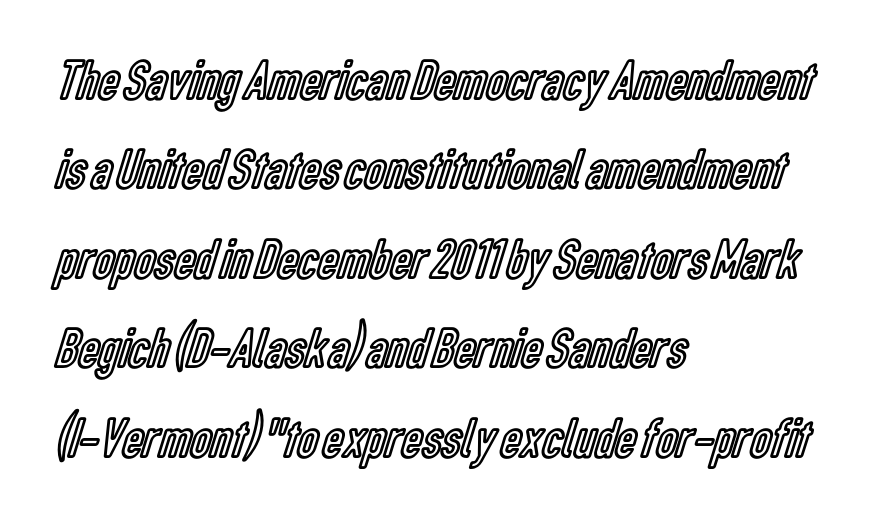
The image shows 57 px condensed type; set left-aligned, normal line spacing (1.57x), normal letter spacing, not underlined; a medium x-height.
